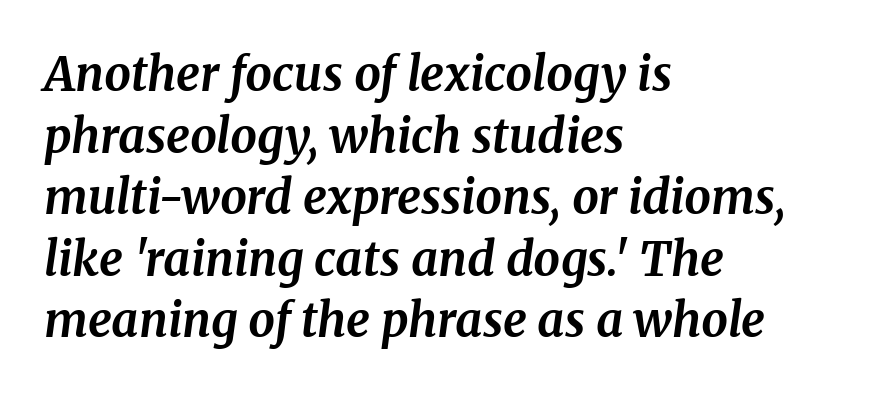
{"serif": "yes", "italic": "yes", "lean": "right", "slant_degrees": 8, "bold": "yes", "weight": "bold", "width": "normal", "stroke_contrast": "medium", "x_height": "medium", "monospaced": "no", "underline": "no", "align": "left", "line_spacing": "normal", "line_spacing_ratio": 1.31, "letter_spacing": "normal", "letter_spacing_em": 0.0, "glyph_px": 47}
